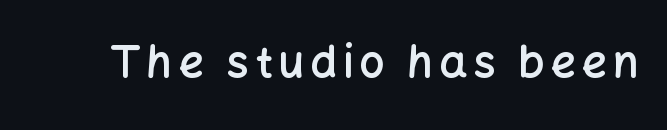
Rendered with straight, roman letterforms. Are there feet on the stems? There aren't — it's a sans. On the weight axis this lands at semibold, roughly 600. Honestly, there is no underline to notice here at all. The letters advance in unequal steps, a hallmark of proportional type.
